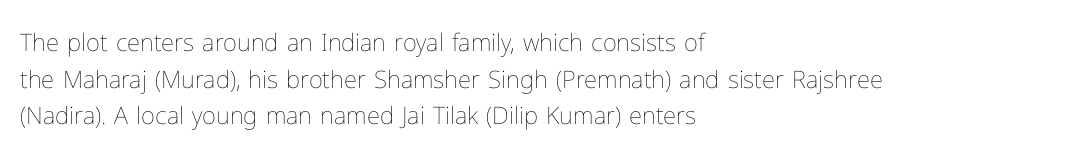
The image shows 24 px text type, upright; set left-aligned, normal line spacing (1.53x), normal letter spacing, not underlined.
